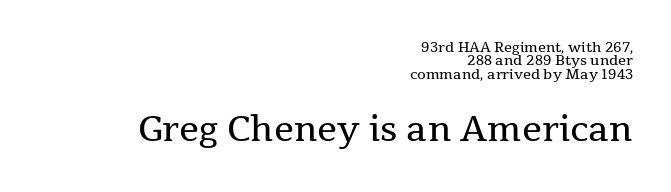
Is there much room between lines? No — they nearly touch. Yep, those are serifs on the letters. The passage shown is typed in a proportional face where columns would drift. Summary of weight: not heavy and not bold. Type size steps up from the first block to the second. The type is set solid horizontally, with unmodified tracking.
